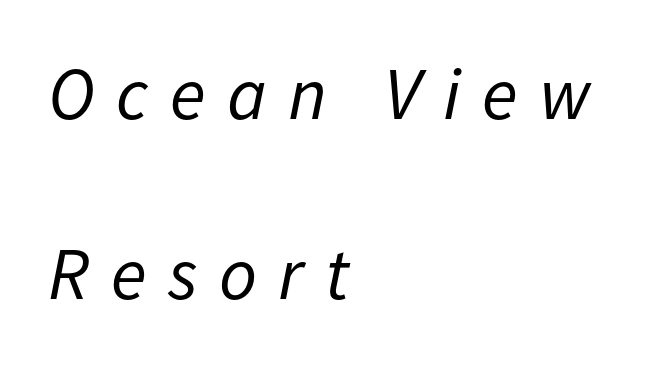
{"italic": "yes", "lean": "right", "slant_degrees": 11, "bold": "no", "weight": "regular", "width": "normal", "stroke_contrast": "low", "x_height": "medium", "monospaced": "no", "underline": "no", "align": "left", "line_spacing": "loose", "line_spacing_ratio": 2.43, "letter_spacing": "wide", "letter_spacing_em": 0.29, "glyph_px": 74}
